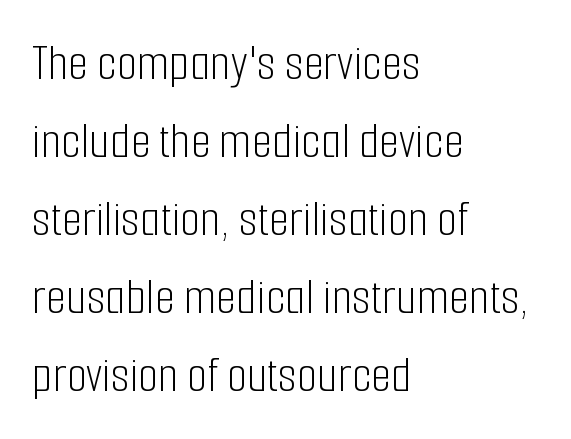
Q: Is the text bold? A: No.
Q: Is the text italic (slanted)? A: No, it is upright.
Q: Is the typeface a serif or a sans-serif typeface? A: Sans-serif.
Q: Is the text underlined? A: No.
Q: How is the paragraph aligned? A: Left-aligned.
Q: Is the spacing between letters normal or unusually wide? A: Normal.
Q: Is the spacing between lines tight, normal or loose? A: Normal.
Q: Width (condensed, normal, or wide)? A: Condensed.
Q: Stroke contrast? A: Low.
Q: x-height? A: Medium.
Q: Monospaced? A: No.
